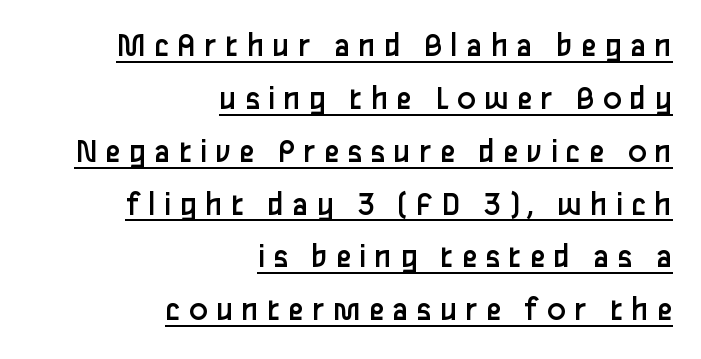
{"serif": "no", "italic": "no", "bold": "no", "weight": "regular", "width": "normal", "stroke_contrast": "low", "x_height": "medium", "monospaced": "no", "underline": "yes", "align": "right", "line_spacing": "normal", "line_spacing_ratio": 1.51, "letter_spacing": "wide", "letter_spacing_em": 0.23, "glyph_px": 35}
